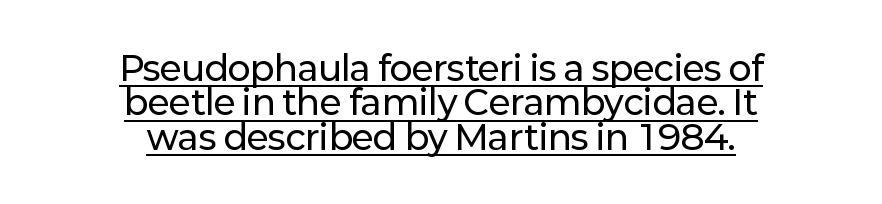
The image shows 34 px sans-serif type, upright; set centered, tight line spacing (1.01x), normal letter spacing, underlined; low stroke contrast and a medium x-height.
